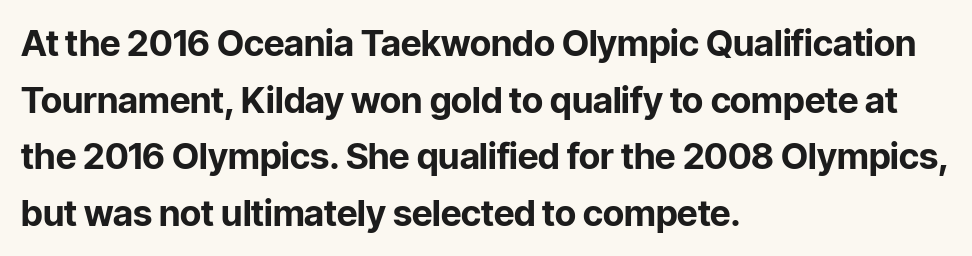
Q: Is the text bold? A: Yes.
Q: Is the text italic (slanted)? A: No, it is upright.
Q: Is the typeface a serif or a sans-serif typeface? A: Sans-serif.
Q: Is the text underlined? A: No.
Q: How is the paragraph aligned? A: Left-aligned.
Q: Is the spacing between letters normal or unusually wide? A: Normal.
Q: Is the spacing between lines tight, normal or loose? A: Normal.
Q: Width (condensed, normal, or wide)? A: Normal.
Q: Stroke contrast? A: Low.
Q: x-height? A: Medium.
Q: Monospaced? A: No.
